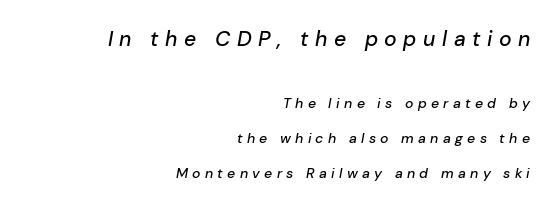
The image shows 21 px text type, italic (leaning right); set right-aligned, loose line spacing (2.49x), unusually wide letter spacing (+0.31 em), not underlined; the first (top) block is 1.5x larger.
